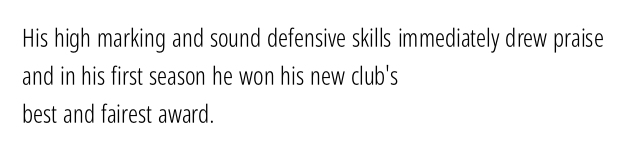
The image shows 25 px text type, upright; set left-aligned, normal line spacing (1.52x), normal letter spacing, not underlined.
